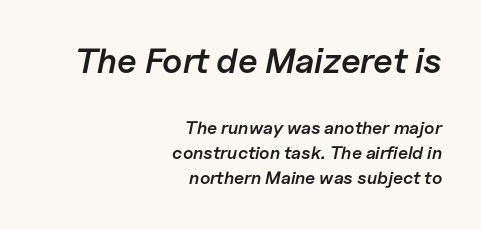
The image shows 35 px semibold type, italic (leaning right); set right-aligned, normal line spacing (1.4x), normal letter spacing, not underlined; the first (top) block is 1.94x larger; low stroke contrast and a medium x-height.
